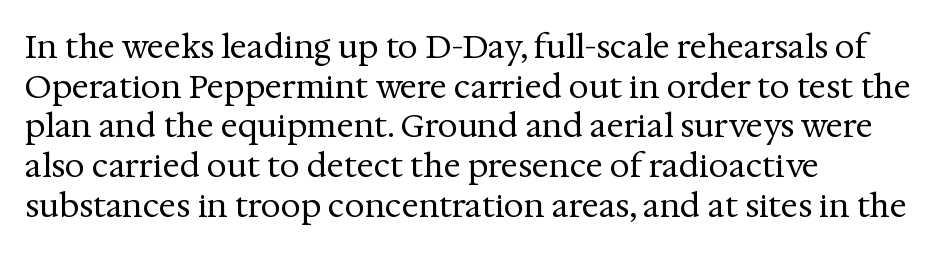
{"serif": "yes", "italic": "no", "bold": "no", "weight": "regular", "width": "normal", "stroke_contrast": "medium", "x_height": "medium", "monospaced": "no", "underline": "no", "align": "left", "line_spacing_ratio": 1.24, "letter_spacing": "normal", "letter_spacing_em": 0.0, "glyph_px": 32}
